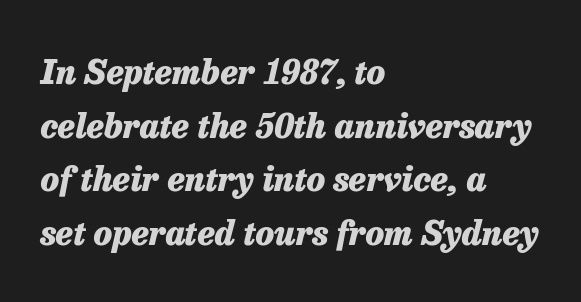
This is oblique type, the kind used for emphasis or titles. The compositor pushed each line to the left boundary. In terms of leading, this rendering sits right in the middle. Any mark beneath the type? The region is blank.
